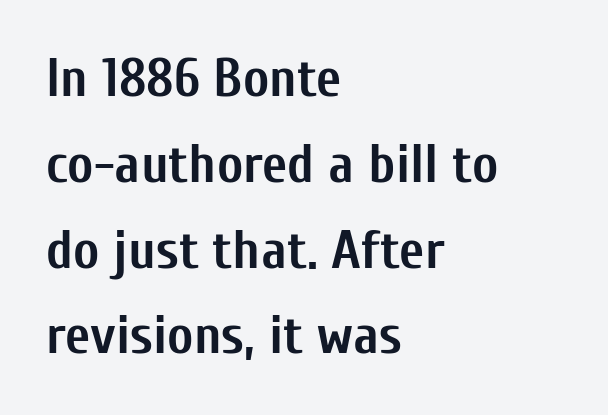
The image shows 55 px semibold, condensed sans-serif type, upright; set left-aligned, normal line spacing (1.56x), normal letter spacing, not underlined; low stroke contrast and a medium x-height.
